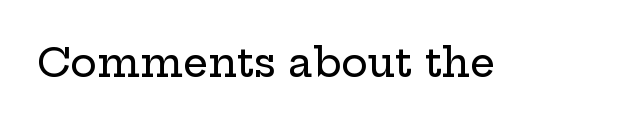
{"serif": "yes", "italic": "no", "width": "wide", "stroke_contrast": "low", "x_height": "medium", "monospaced": "no", "underline": "no", "letter_spacing": "normal", "letter_spacing_em": 0.0, "glyph_px": 40}
